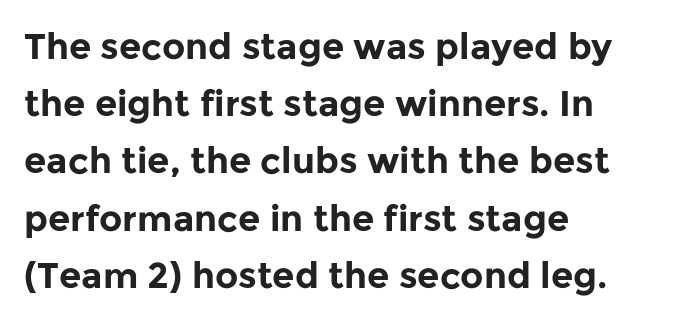
The image shows 36 px bold sans-serif type, upright; set left-aligned, normal line spacing (1.59x), normal letter spacing, not underlined; low stroke contrast and a medium x-height.
